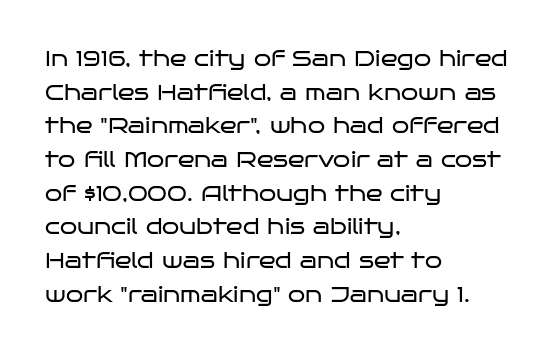
The image shows 22 px text type, upright; set left-aligned, normal line spacing (1.53x), normal letter spacing, not underlined.
